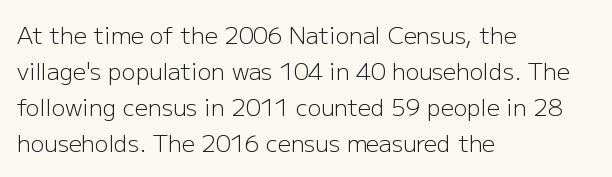
The image shows 23 px text type, upright; set left-aligned, normal line spacing (1.57x), normal letter spacing, not underlined.
